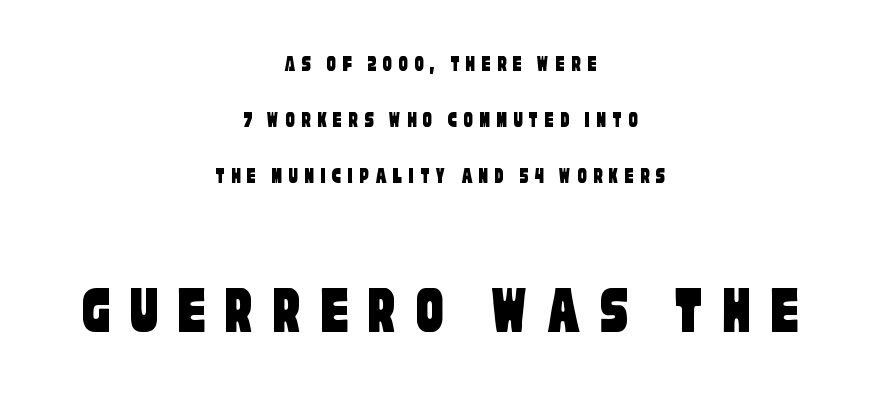
Q: Is the typeface a serif or a sans-serif typeface? A: Sans-serif.
Q: Is the text underlined? A: No.
Q: How is the paragraph aligned? A: Centered.
Q: Is the spacing between letters normal or unusually wide? A: Unusually wide.
Q: Is the spacing between lines tight, normal or loose? A: Loose.
Q: Which block of text is set in a larger size, the first (top) or the second (bottom)? A: The second (bottom) one.
Q: Width (condensed, normal, or wide)? A: Condensed.
Q: Stroke contrast? A: Low.
Q: x-height? A: Large.
Q: Monospaced? A: No.
